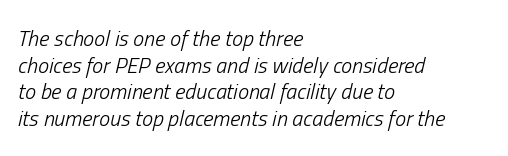
The image shows 22 px text type, italic (leaning right); set left-aligned, line spacing 1.21x, normal letter spacing, not underlined.
